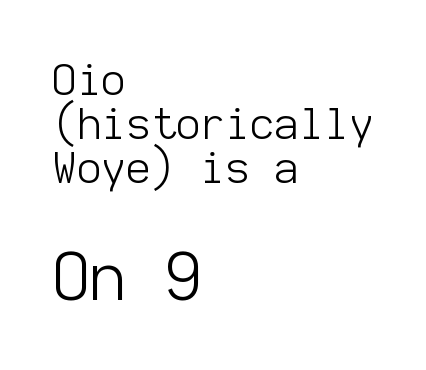
The image shows 65 px light sans-serif type, upright, monospaced; set left-aligned, tight line spacing (1.02x), normal letter spacing, not underlined; the second (bottom) block is 1.51x larger; low stroke contrast and a medium x-height.
